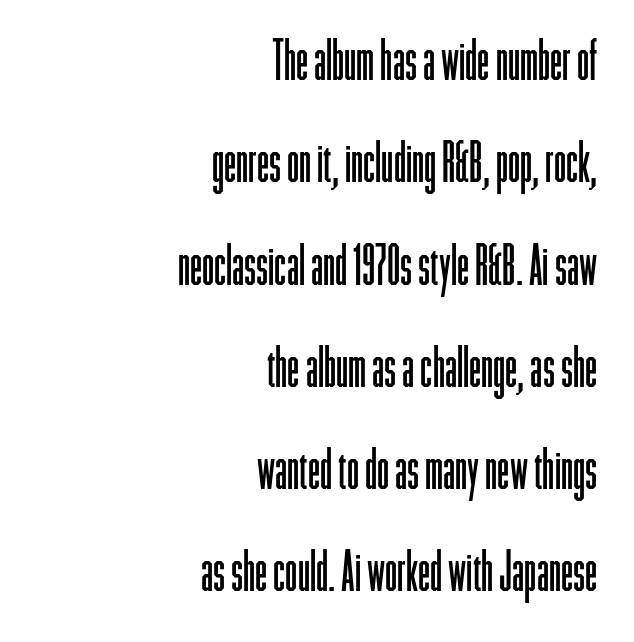
The image shows 55 px light, condensed sans-serif type, upright; set right-aligned, line spacing 1.86x, normal letter spacing, not underlined; low stroke contrast and a medium x-height.
